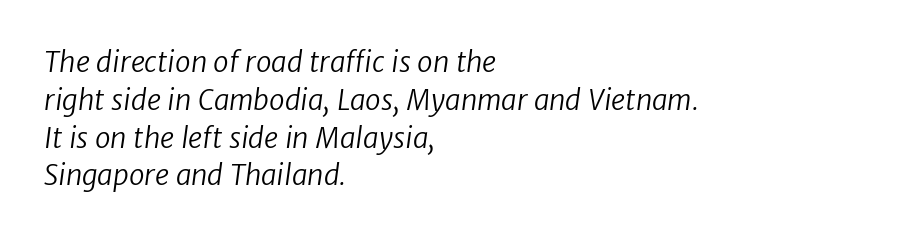
{"serif": "no", "bold": "no", "weight": "regular", "width": "normal", "stroke_contrast": "low", "x_height": "medium", "monospaced": "no", "underline": "no", "align": "left", "line_spacing": "normal", "line_spacing_ratio": 1.35, "letter_spacing": "normal", "letter_spacing_em": 0.0, "glyph_px": 28}
